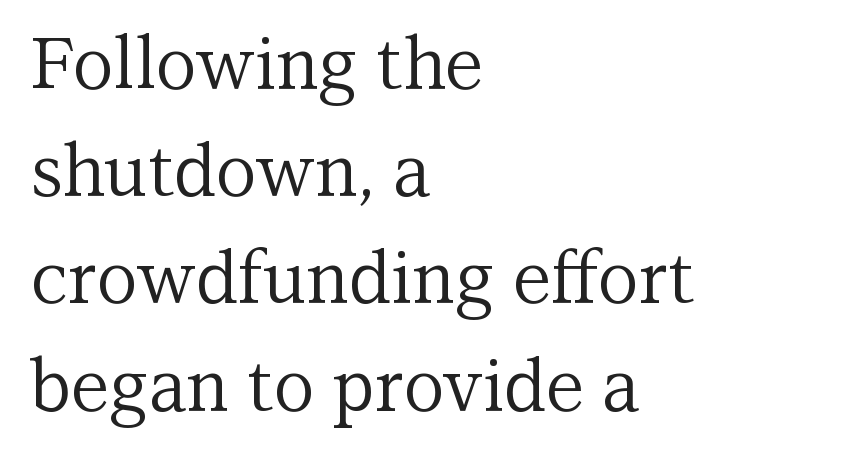
Q: Is the text bold? A: No.
Q: Is the text italic (slanted)? A: No, it is upright.
Q: Is the typeface a serif or a sans-serif typeface? A: Serif.
Q: Is the text underlined? A: No.
Q: How is the paragraph aligned? A: Left-aligned.
Q: Is the spacing between letters normal or unusually wide? A: Normal.
Q: Is the spacing between lines tight, normal or loose? A: Normal.
Q: Width (condensed, normal, or wide)? A: Normal.
Q: Stroke contrast? A: Medium.
Q: x-height? A: Medium.
Q: Monospaced? A: No.
